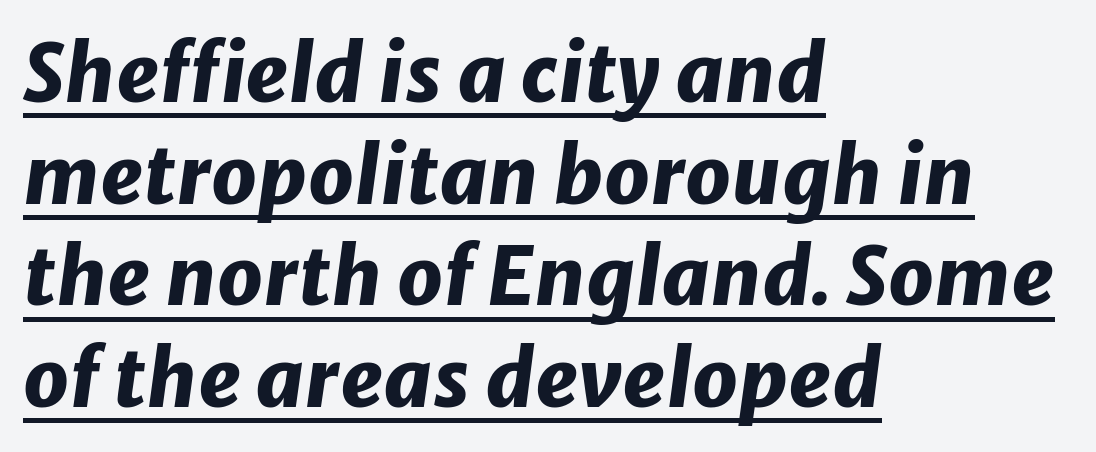
The face used here is proportionally spaced, like ordinary book or web type. Caption: lettering with a line underneath. On the weight axis this lands at bold, roughly 700. The axis of the letterforms is tilted away from vertical. The text block is weighted toward the left margin, trailing off unevenly rightward. Short note: letters normally spaced.
